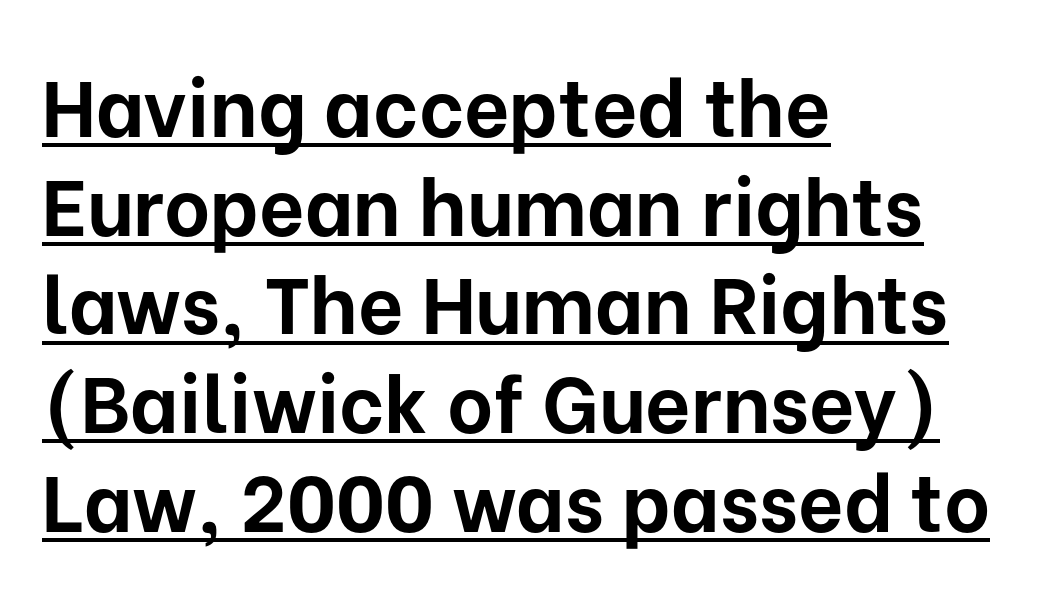
Is the block centered? No — it sits flush against the left margin. Varying glyph widths throughout — classic text-font behaviour. A typographer would call this underscored text. The characters display no serif detailing; their extremities are plain.
